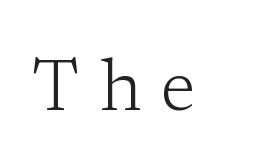
{"serif": "yes", "italic": "no", "bold": "no", "weight": "light", "width": "normal", "stroke_contrast": "low", "x_height": "medium", "monospaced": "no", "underline": "no", "letter_spacing": "wide", "letter_spacing_em": 0.28, "glyph_px": 72}
